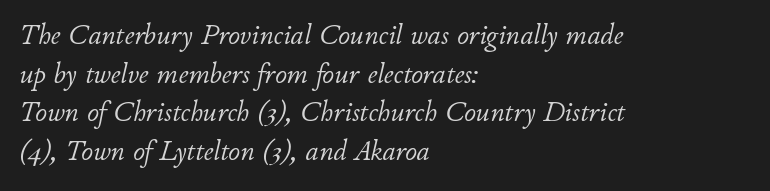
The image shows 29 px light type, italic (leaning right); set left-aligned, normal line spacing (1.33x), normal letter spacing, not underlined; low stroke contrast and a small x-height.
